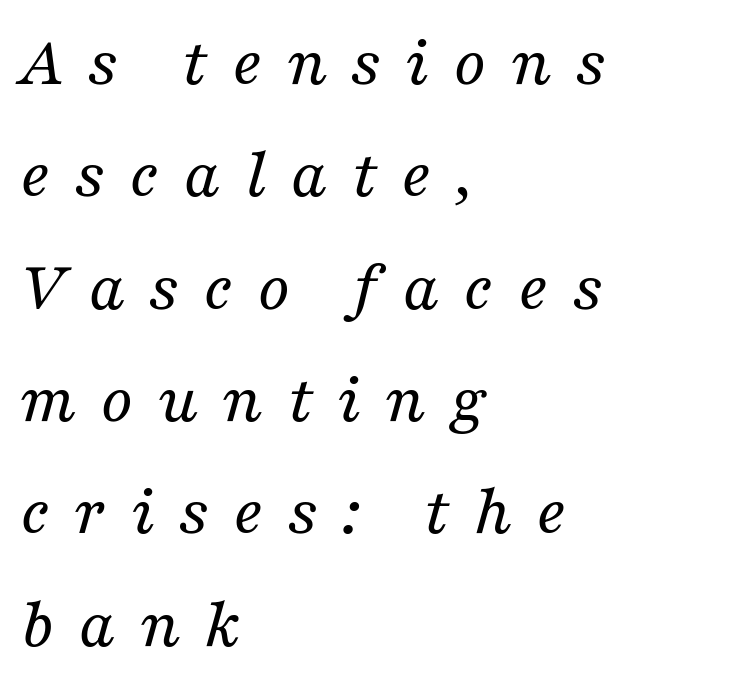
The image shows 72 px regular-weight serif type, italic (leaning right); set left-aligned, normal line spacing (1.56x), unusually wide letter spacing (+0.33 em), not underlined; medium stroke contrast and a medium x-height.
